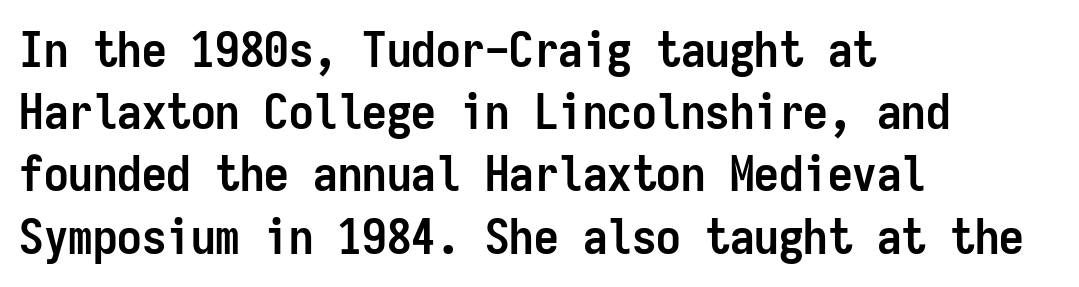
Q: Is the text bold? A: Yes.
Q: Is the text italic (slanted)? A: No, it is upright.
Q: Is the typeface a serif or a sans-serif typeface? A: Sans-serif.
Q: Is the text underlined? A: No.
Q: How is the paragraph aligned? A: Left-aligned.
Q: Is the spacing between letters normal or unusually wide? A: Normal.
Q: Is the spacing between lines tight, normal or loose? A: Normal.
Q: Width (condensed, normal, or wide)? A: Condensed.
Q: Stroke contrast? A: Low.
Q: x-height? A: Medium.
Q: Monospaced? A: Yes.
